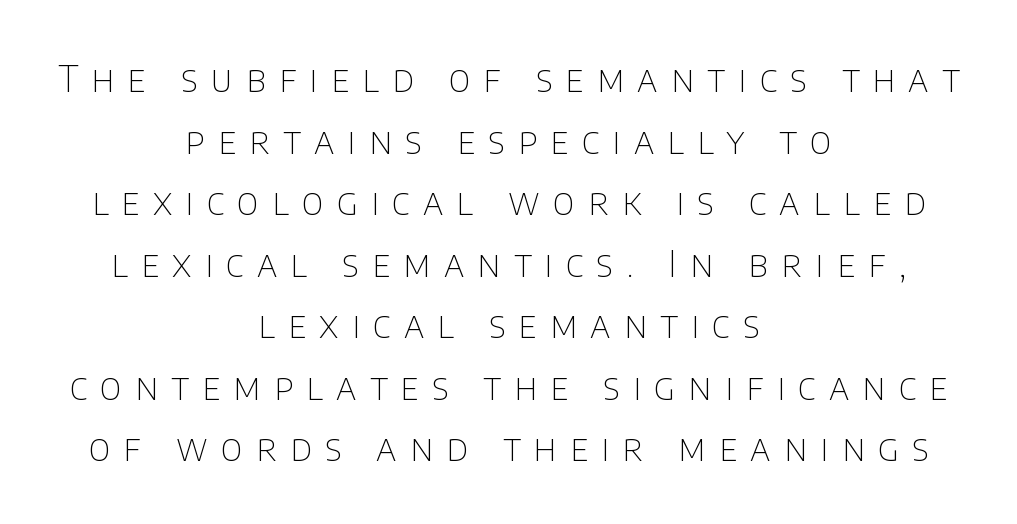
Bare-footed words on every line. Ink coverage per letter is moderate at most. The rendering inserts visible extra space after every character. Is this a sans? Yes — the strokes have no serifs. The lines in this sample share a center point and differ in where they start and stop. Tall strokes in this sample are plumb rather than angled.
